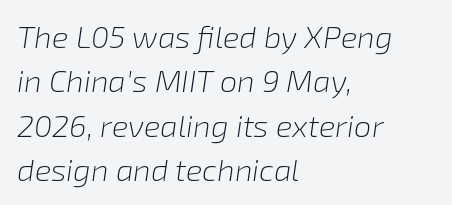
Q: Is the text bold? A: No.
Q: Is the text italic (slanted)? A: Yes, it leans right by about 8 degrees.
Q: Is the text underlined? A: No.
Q: How is the paragraph aligned? A: Left-aligned.
Q: Is the spacing between letters normal or unusually wide? A: Normal.
Q: Is the spacing between lines tight, normal or loose? A: Normal.
Q: Width (condensed, normal, or wide)? A: Normal.
Q: Stroke contrast? A: Low.
Q: x-height? A: Medium.
Q: Monospaced? A: No.
